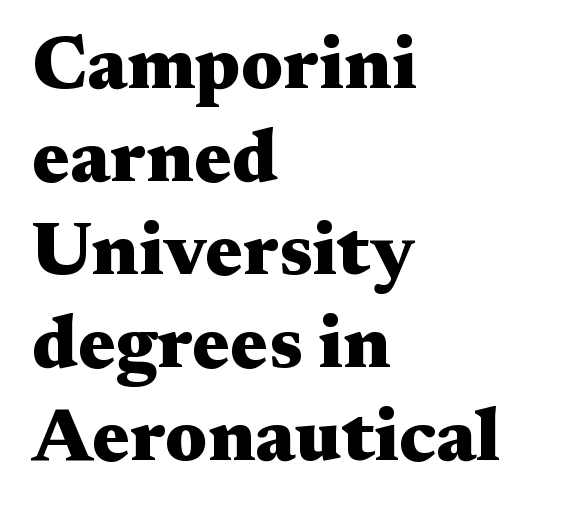
The image shows 75 px heavy, wide serif type, upright; set left-aligned, line spacing 1.24x, normal letter spacing, not underlined; medium stroke contrast and a medium x-height.
